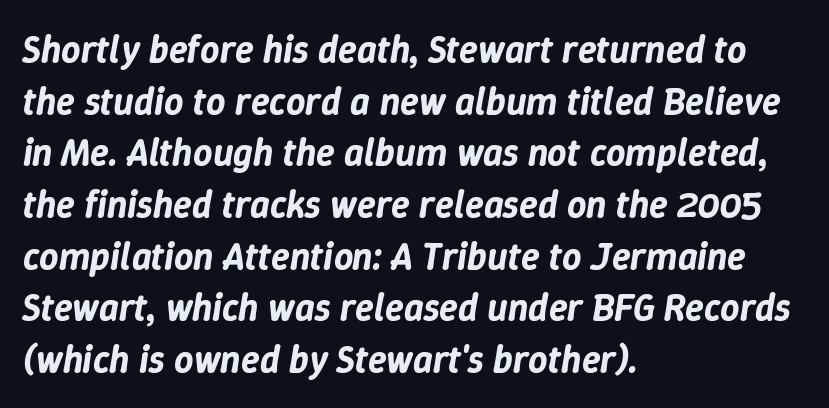
Q: Is the text italic (slanted)? A: Yes, it leans right by about 9 degrees.
Q: Is the text underlined? A: No.
Q: How is the paragraph aligned? A: Left-aligned.
Q: Is the spacing between letters normal or unusually wide? A: Normal.
Q: Is the spacing between lines tight, normal or loose? A: Normal.
Q: Width (condensed, normal, or wide)? A: Normal.
Q: Stroke contrast? A: Low.
Q: x-height? A: Medium.
Q: Monospaced? A: No.
